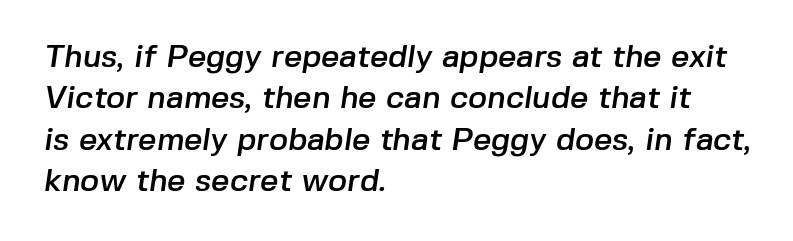
Q: Is the typeface a serif or a sans-serif typeface? A: Sans-serif.
Q: Is the text underlined? A: No.
Q: How is the paragraph aligned? A: Left-aligned.
Q: Is the spacing between letters normal or unusually wide? A: Normal.
Q: Is the spacing between lines tight, normal or loose? A: Normal.
Q: Width (condensed, normal, or wide)? A: Normal.
Q: Stroke contrast? A: Low.
Q: x-height? A: Medium.
Q: Monospaced? A: No.
